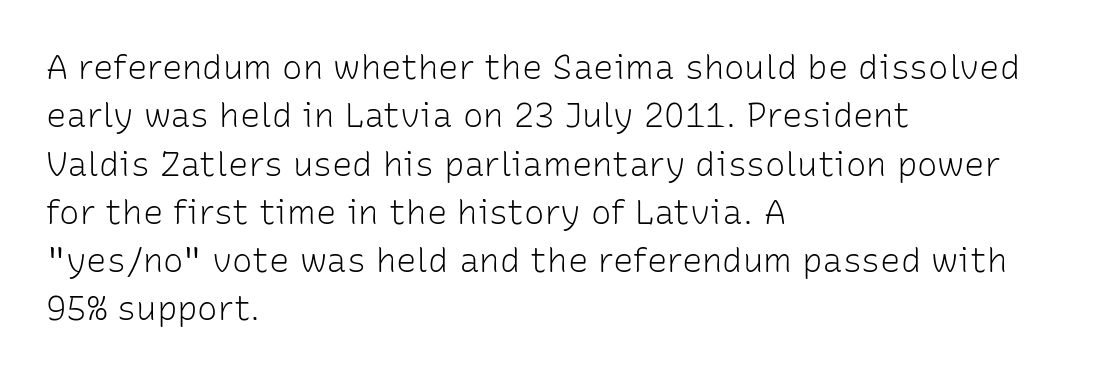
{"serif": "no", "italic": "no", "bold": "no", "weight": "light", "width": "normal", "stroke_contrast": "low", "x_height": "medium", "monospaced": "no", "underline": "no", "align": "left", "line_spacing": "normal", "line_spacing_ratio": 1.42, "letter_spacing": "normal", "letter_spacing_em": 0.0, "glyph_px": 34}
